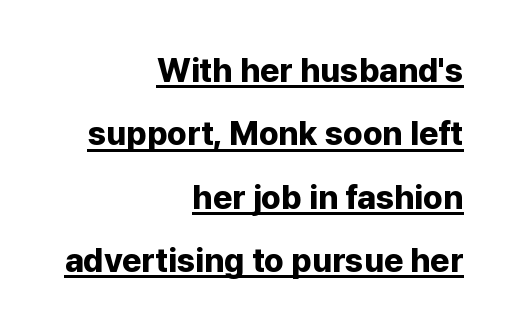
The image shows 33 px bold sans-serif type, upright; set right-aligned, loose line spacing (1.92x), normal letter spacing, underlined; low stroke contrast and a medium x-height.
